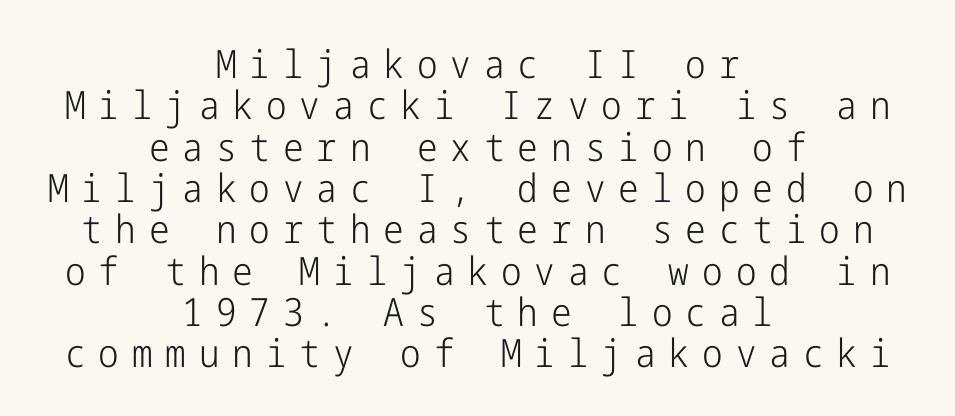
Q: Is the text bold? A: No.
Q: Is the text italic (slanted)? A: No, it is upright.
Q: Is the typeface a serif or a sans-serif typeface? A: Sans-serif.
Q: Is the text underlined? A: No.
Q: How is the paragraph aligned? A: Centered.
Q: Is the spacing between letters normal or unusually wide? A: Unusually wide.
Q: Is the spacing between lines tight, normal or loose? A: Tight.
Q: Width (condensed, normal, or wide)? A: Condensed.
Q: Stroke contrast? A: Low.
Q: x-height? A: Medium.
